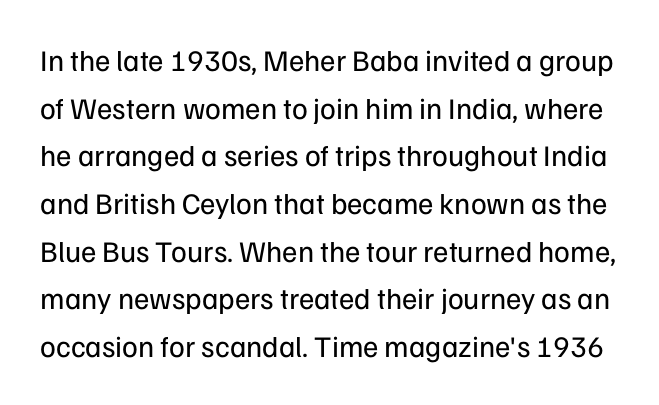
{"serif": "no", "italic": "no", "bold": "no", "weight": "regular", "width": "normal", "stroke_contrast": "low", "x_height": "medium", "monospaced": "no", "underline": "no", "line_spacing": "normal", "line_spacing_ratio": 1.59, "letter_spacing": "normal", "letter_spacing_em": 0.0, "glyph_px": 30}
